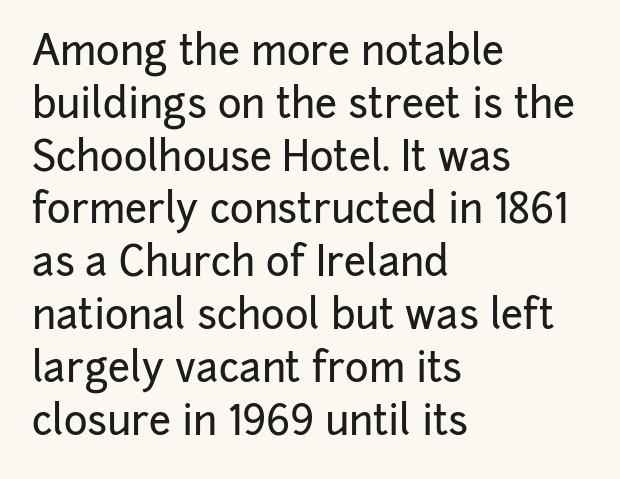
The image shows 40 px sans-serif type, upright; set left-aligned, normal line spacing (1.32x), normal letter spacing, not underlined; low stroke contrast and a medium x-height.
